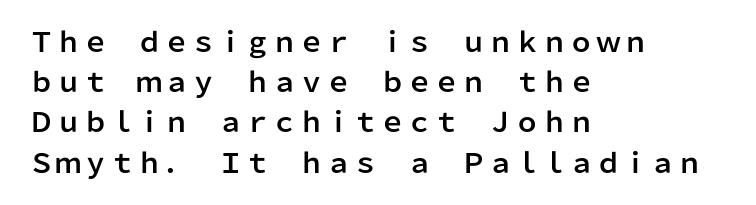
Q: Is the text italic (slanted)? A: No, it is upright.
Q: Is the text underlined? A: No.
Q: How is the paragraph aligned? A: Left-aligned.
Q: Is the spacing between letters normal or unusually wide? A: Normal.
Q: Is the spacing between lines tight, normal or loose? A: Normal.
